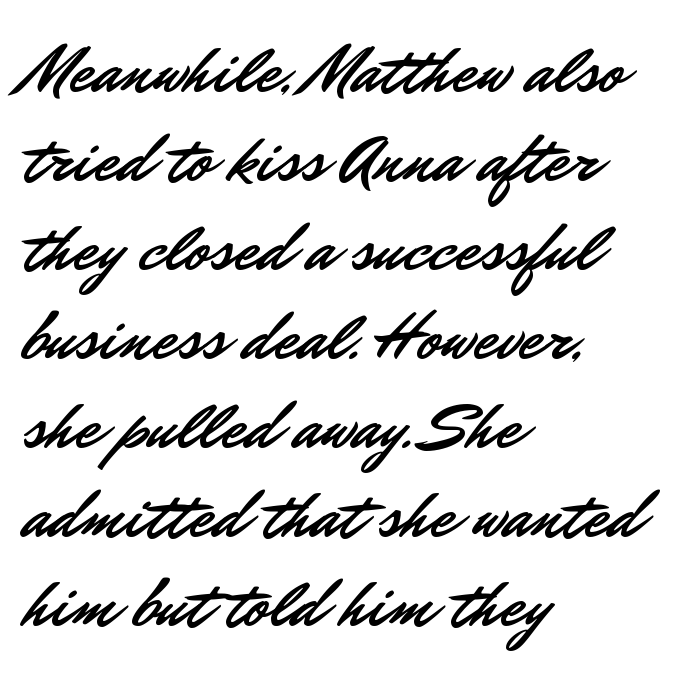
{"serif": "no", "width": "normal", "stroke_contrast": "low", "x_height": "small", "monospaced": "no", "underline": "no", "align": "left", "line_spacing": "normal", "line_spacing_ratio": 1.29, "letter_spacing": "normal", "letter_spacing_em": 0.0, "glyph_px": 69}
